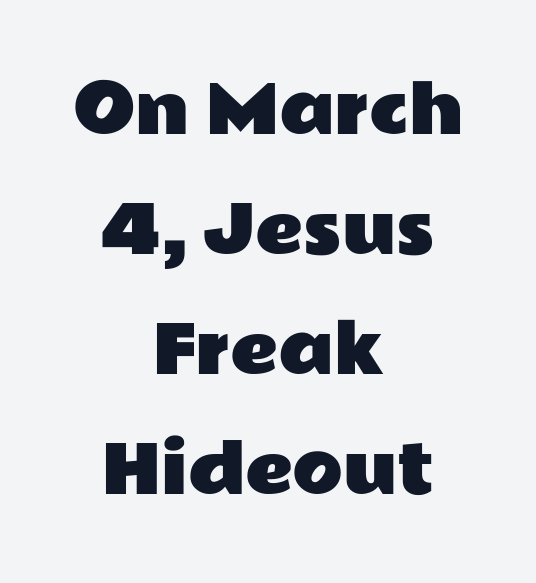
Look at the bottom of the vertical strokes: they stop flat, with no serifs. If you drew a line through each stem, it would be perfectly vertical. The lines are quadded center. Caption: standard tracking, unaltered.
